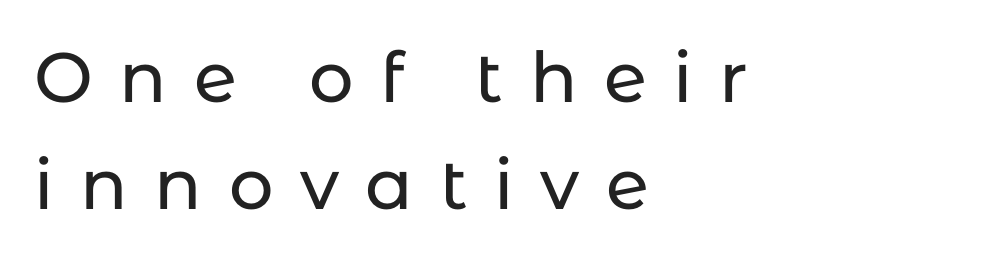
The passage shown has open, widely tracked lettering throughout. When letters stand straight like this, we call the style roman or upright. Left-aligned paragraph, ragged on the right. This block has exactly the height ordinary leading produces.
